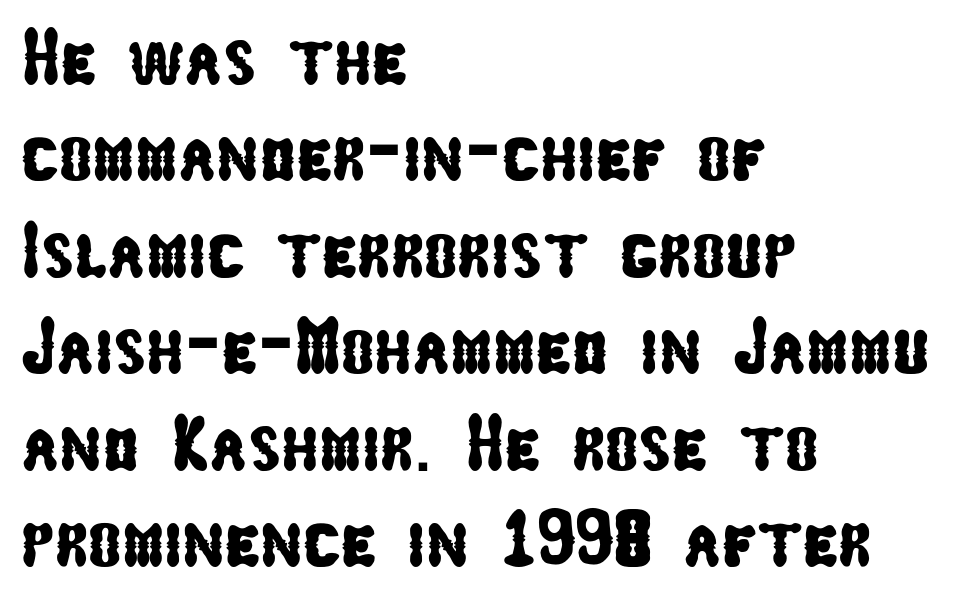
The glyphs are unaccompanied by any horizontal stroke below them. These lines are rendered in a variable-pitch font. Line beginnings align vertically; line endings do not. Check where the strokes stop: nothing finishes them off — pure sans.
